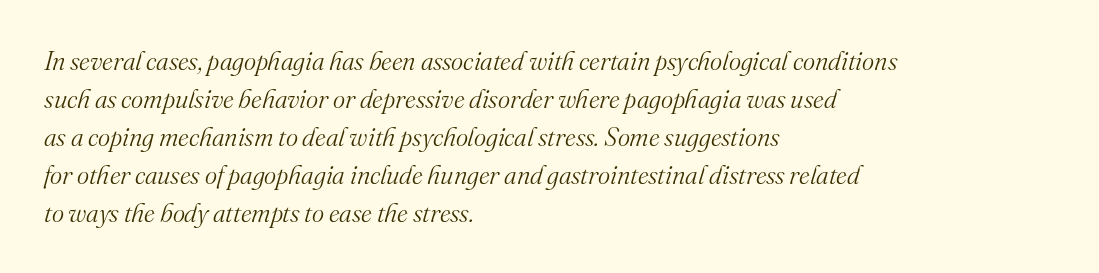
The glyphs look as if they've been sheared to an angle. The vertical gap from one line to the next is medium. A light-to-regular cut is what we see here. Between one letter and the next there's only the usual sliver of space. The paragraph has a hard left edge and a soft right edge. The specimen omits any rule beneath the text block's lines.
